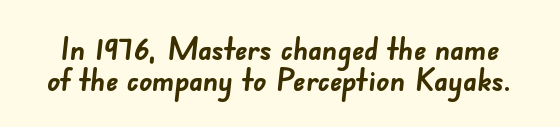
{"serif": "no", "bold": "yes", "weight": "semibold", "width": "normal", "stroke_contrast": "low", "x_height": "small", "monospaced": "no", "underline": "no", "line_spacing": "tight", "line_spacing_ratio": 0.98, "letter_spacing": "normal", "letter_spacing_em": 0.0, "glyph_px": 32}
